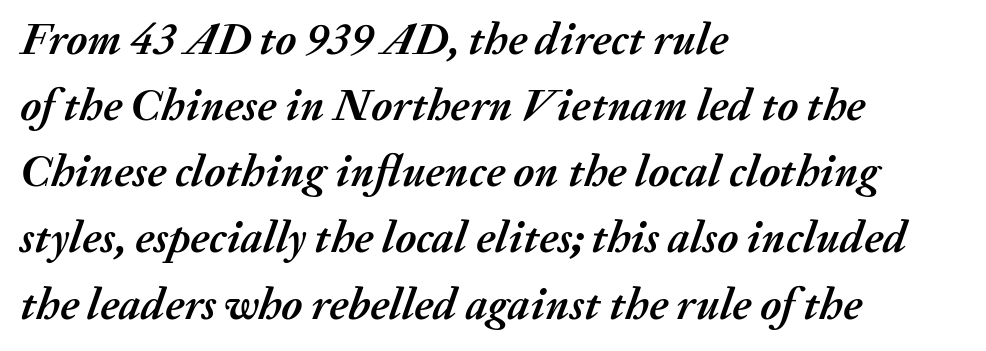
The image shows 45 px semibold type, italic (leaning right); set left-aligned, normal line spacing (1.47x), normal letter spacing, not underlined; medium stroke contrast and a medium x-height.
